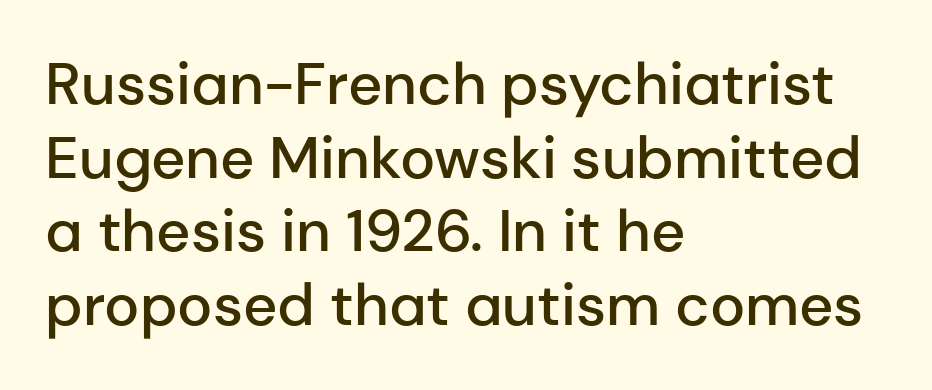
Q: Is the text bold? A: Semi-bold.
Q: Is the text italic (slanted)? A: No, it is upright.
Q: Is the typeface a serif or a sans-serif typeface? A: Sans-serif.
Q: Is the text underlined? A: No.
Q: How is the paragraph aligned? A: Left-aligned.
Q: Is the spacing between letters normal or unusually wide? A: Normal.
Q: Is the spacing between lines tight, normal or loose? A: Normal.
Q: Width (condensed, normal, or wide)? A: Normal.
Q: Stroke contrast? A: Low.
Q: x-height? A: Medium.
Q: Monospaced? A: No.
